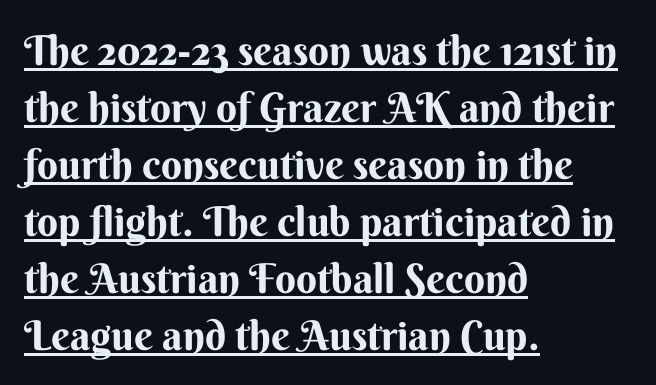
The glyphs have the mass of a bold cut. Every stem runs plumb, perpendicular to the baseline. Font category for this specimen: sans-serif. These characters rest on top of a visible drawn line. Observe the ordinary spacing: letters are neighbours, not strangers. Do the characters align in a grid? No, the font is proportional.
